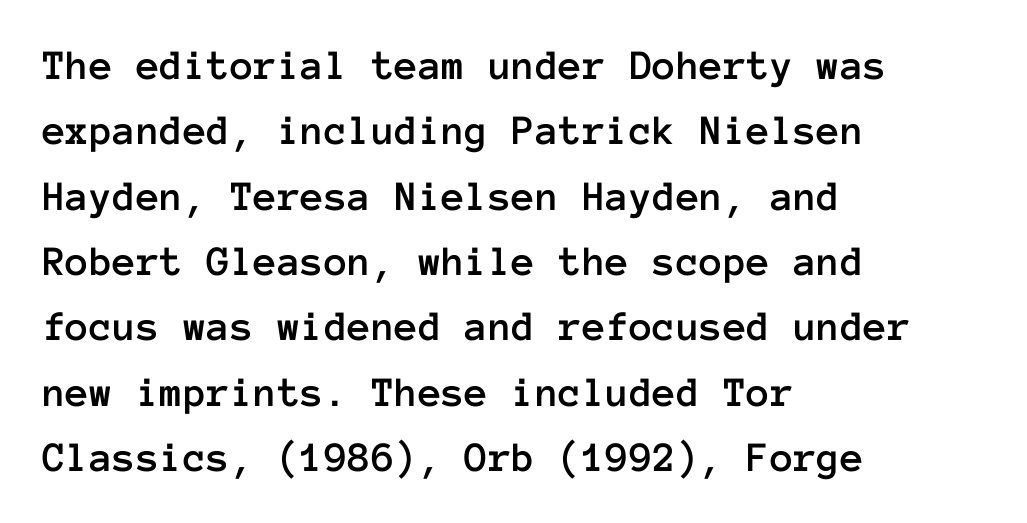
Q: Is the text italic (slanted)? A: No, it is upright.
Q: Is the text underlined? A: No.
Q: How is the paragraph aligned? A: Left-aligned.
Q: Is the spacing between letters normal or unusually wide? A: Normal.
Q: Is the spacing between lines tight, normal or loose? A: Normal.
Q: Width (condensed, normal, or wide)? A: Normal.
Q: Stroke contrast? A: Low.
Q: x-height? A: Medium.
Q: Monospaced? A: Yes.
